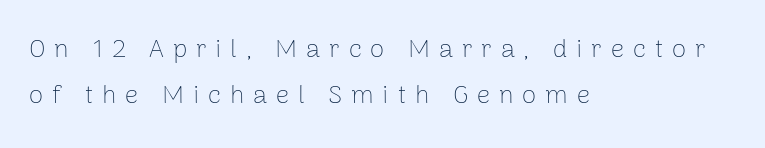
{"italic": "no", "bold": "no", "underline": "no", "align": "left", "line_spacing_ratio": 1.78, "letter_spacing": "wide", "letter_spacing_em": 0.34, "glyph_px": 26}
